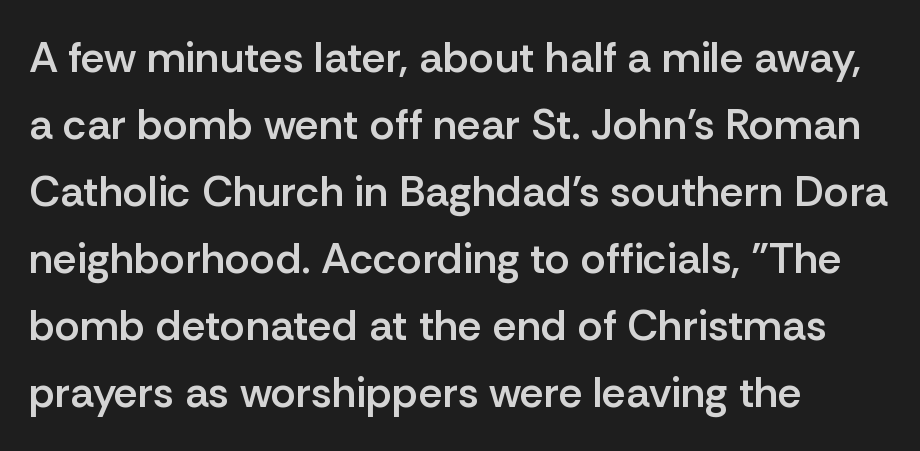
Q: Is the text bold? A: Semi-bold.
Q: Is the text italic (slanted)? A: No, it is upright.
Q: Is the typeface a serif or a sans-serif typeface? A: Sans-serif.
Q: Is the text underlined? A: No.
Q: How is the paragraph aligned? A: Left-aligned.
Q: Is the spacing between letters normal or unusually wide? A: Normal.
Q: Is the spacing between lines tight, normal or loose? A: Normal.
Q: Width (condensed, normal, or wide)? A: Normal.
Q: Stroke contrast? A: Low.
Q: x-height? A: Medium.
Q: Monospaced? A: No.
